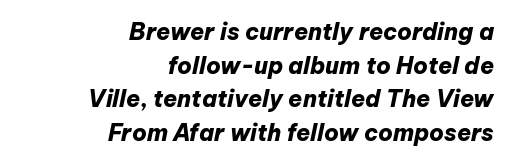
{"italic": "yes", "lean": "right", "slant_degrees": 12, "bold": "yes", "underline": "no", "align": "right", "line_spacing": "normal", "line_spacing_ratio": 1.46, "letter_spacing": "normal", "letter_spacing_em": 0.0, "glyph_px": 23}
